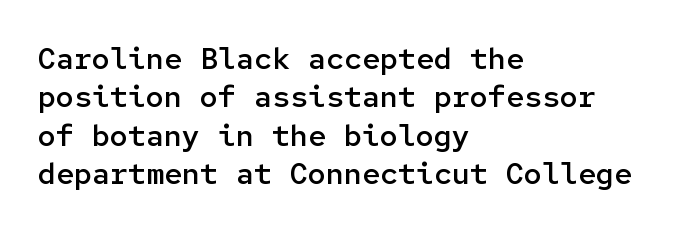
The image shows 30 px semibold sans-serif type, upright, monospaced; set left-aligned, normal line spacing (1.28x), normal letter spacing, not underlined; low stroke contrast and a medium x-height.
